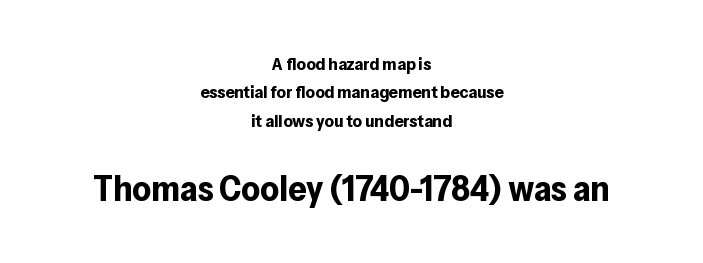
{"serif": "no", "italic": "no", "bold": "yes", "weight": "bold", "width": "normal", "stroke_contrast": "low", "x_height": "medium", "monospaced": "no", "underline": "no", "align": "center", "line_spacing": "normal", "line_spacing_ratio": 1.58, "letter_spacing": "normal", "letter_spacing_em": 0.0, "larger_block": "second", "size_ratio": 2.0, "glyph_px": 36}
